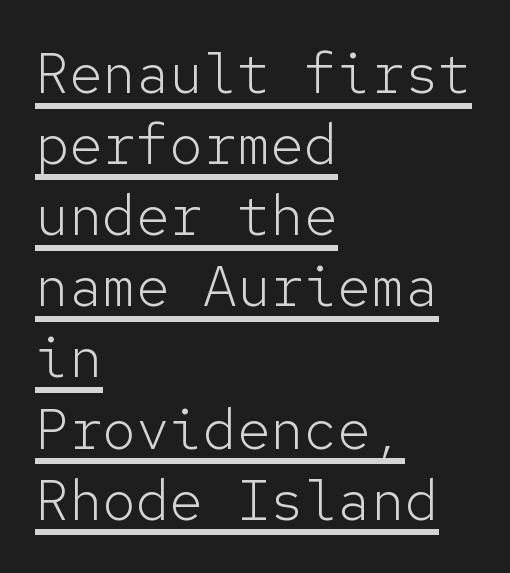
{"serif": "no", "italic": "no", "bold": "no", "weight": "light", "width": "normal", "stroke_contrast": "low", "x_height": "medium", "monospaced": "yes", "underline": "yes", "align": "left", "line_spacing": "normal", "line_spacing_ratio": 1.27, "letter_spacing": "normal", "letter_spacing_em": 0.0, "glyph_px": 56}
